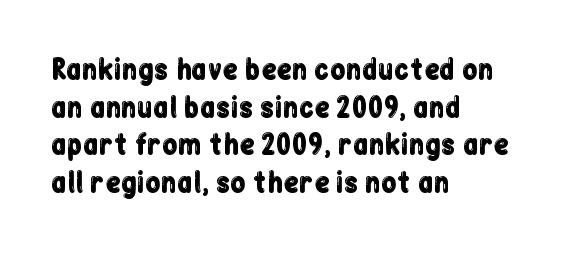
Check under the words: just untouched page. Rendered with straight, roman letterforms. Varying glyph widths throughout — classic text-font behaviour. Is this a sans? Yes — the strokes have no serifs.
